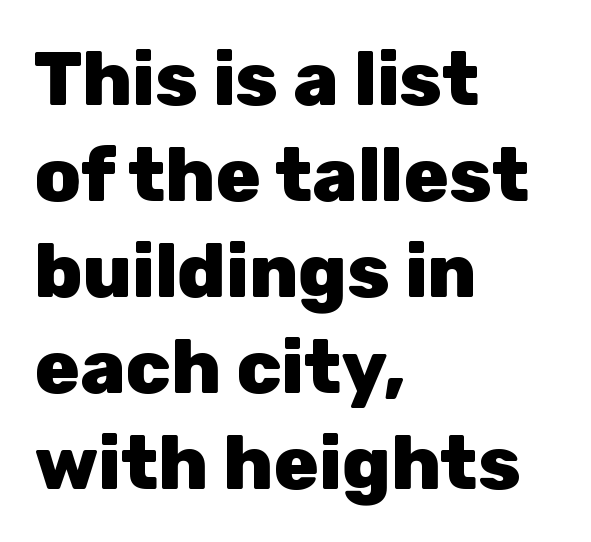
The lines sit at an ordinary, default distance from one another. Casual observation: everything's shoved over to the left. Clear beneath every line of the passage. No feet cap the strokes, marking this as sans-serif type.
